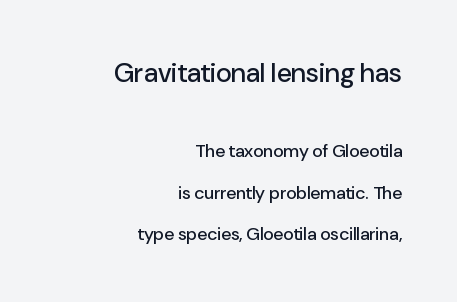
The letters in the upper block stand taller than those in the block below. The space between consecutive lines is lavish. The letters stand straight up with perfectly vertical stems. The lines are quadded right. The letterforms sit shoulder to shoulder at normal distance.
